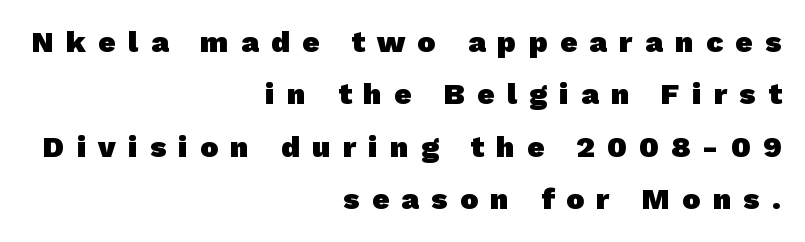
A bare baseline throughout the passage. Each letter keeps its own natural width here, so spacing adapts to shape. Observe the absence of serifs on each vertical stroke in this sample. Is the letter spacing exaggerated? Yes — the characters are pushed far apart.
